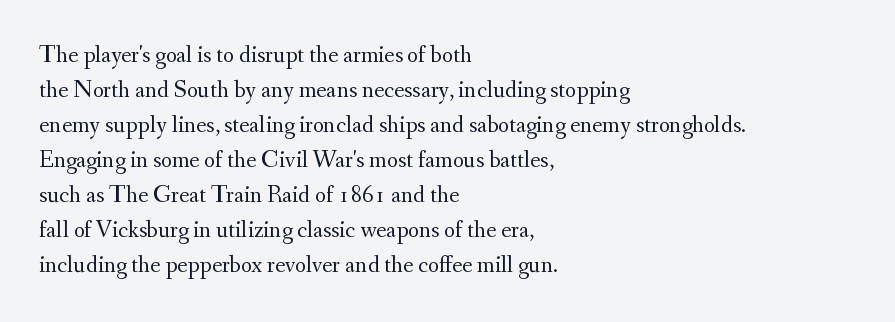
Q: Is the text bold? A: No.
Q: Is the text italic (slanted)? A: No, it is upright.
Q: Is the text underlined? A: No.
Q: How is the paragraph aligned? A: Left-aligned.
Q: Is the spacing between letters normal or unusually wide? A: Normal.
Q: Is the spacing between lines tight, normal or loose? A: Normal.
